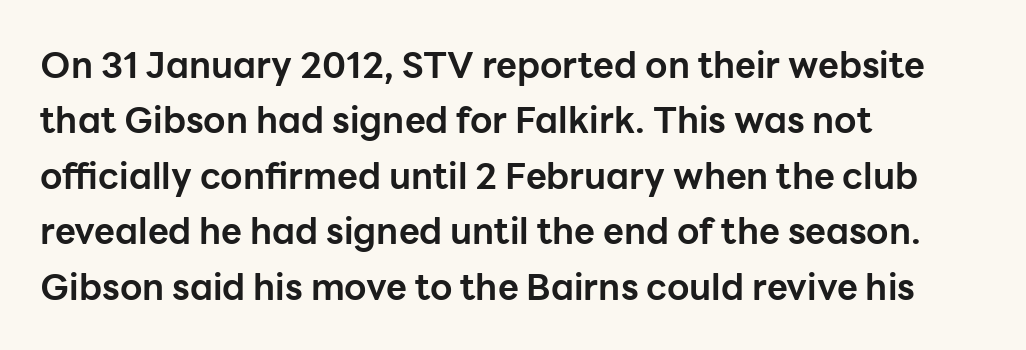
The image shows 36 px bold sans-serif type, upright; set left-aligned, normal line spacing (1.54x), normal letter spacing, not underlined; low stroke contrast and a medium x-height.
